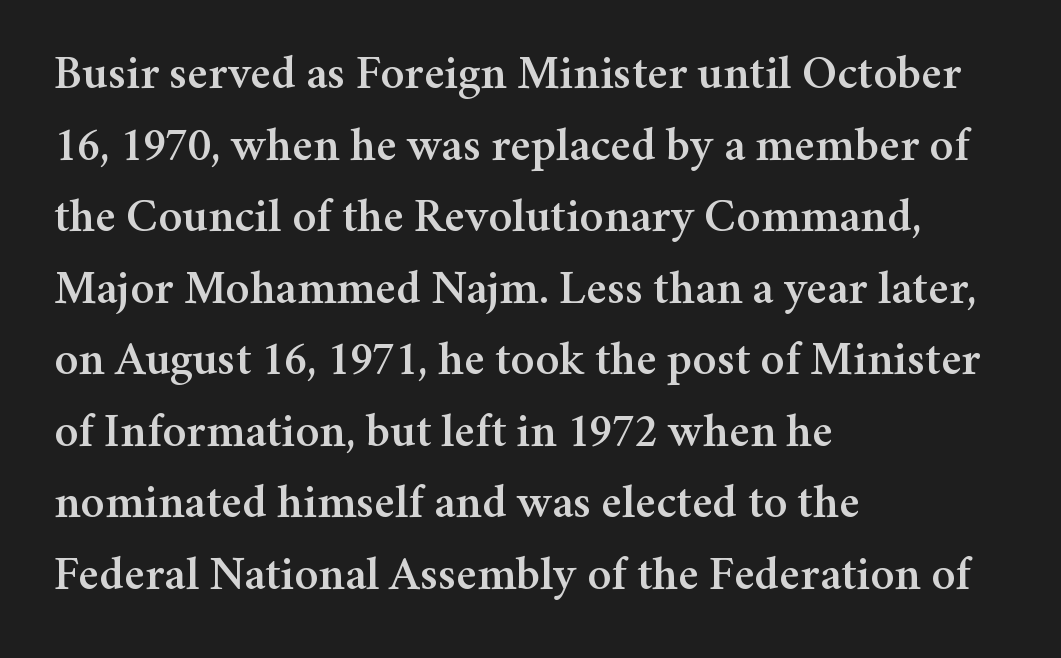
{"serif": "yes", "italic": "no", "width": "normal", "stroke_contrast": "medium", "x_height": "medium", "monospaced": "no", "underline": "no", "align": "left", "line_spacing": "normal", "line_spacing_ratio": 1.49, "letter_spacing": "normal", "letter_spacing_em": 0.0, "glyph_px": 48}
